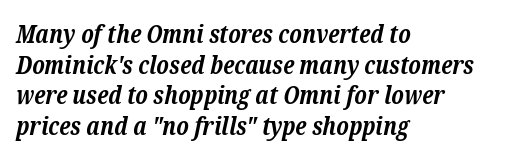
{"italic": "yes", "lean": "right", "slant_degrees": 12, "bold": "yes", "underline": "no", "align": "left", "line_spacing_ratio": 1.23, "letter_spacing": "normal", "letter_spacing_em": 0.0, "glyph_px": 25}
